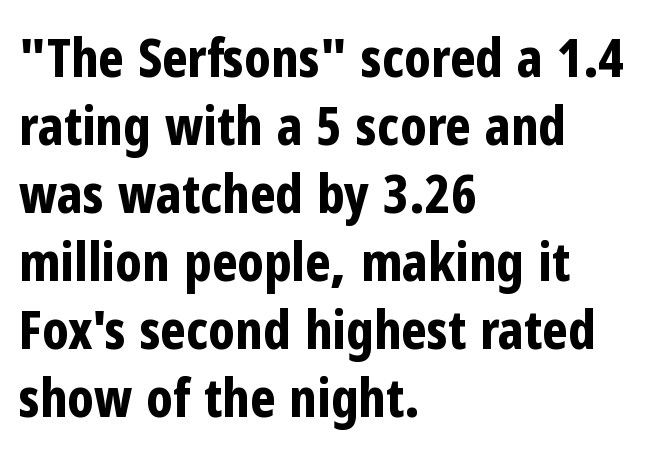
Chunky letters — that's bold for sure. Left-aligned paragraph, ragged on the right. Rendered with straight, roman letterforms. Quick note: underline off. Proportional: the letters do not fall into vertical columns.
